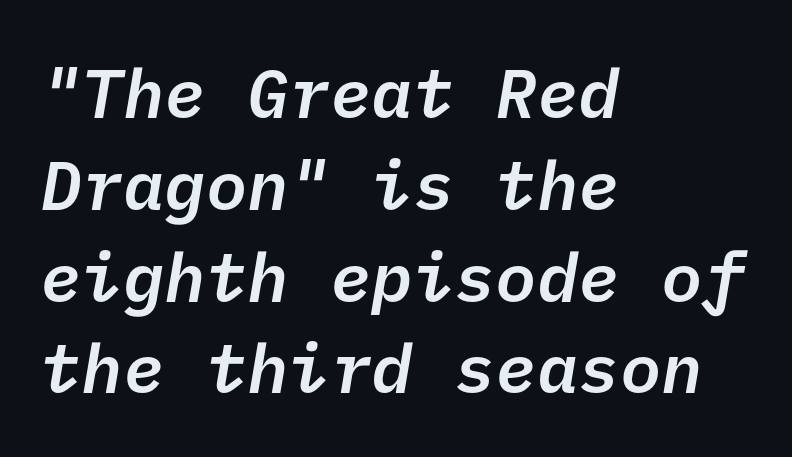
{"serif": "no", "bold": "semi", "weight": "semibold", "width": "normal", "stroke_contrast": "low", "x_height": "medium", "underline": "no", "align": "left", "line_spacing": "normal", "line_spacing_ratio": 1.33, "letter_spacing": "normal", "letter_spacing_em": 0.0, "glyph_px": 69}
